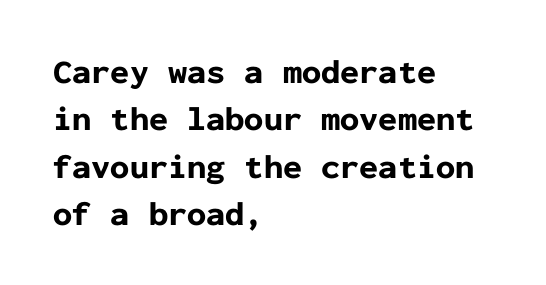
{"serif": "no", "italic": "no", "bold": "yes", "weight": "bold", "width": "normal", "stroke_contrast": "low", "x_height": "medium", "monospaced": "yes", "underline": "no", "align": "left", "line_spacing": "normal", "line_spacing_ratio": 1.39, "letter_spacing": "normal", "letter_spacing_em": 0.0, "glyph_px": 34}
